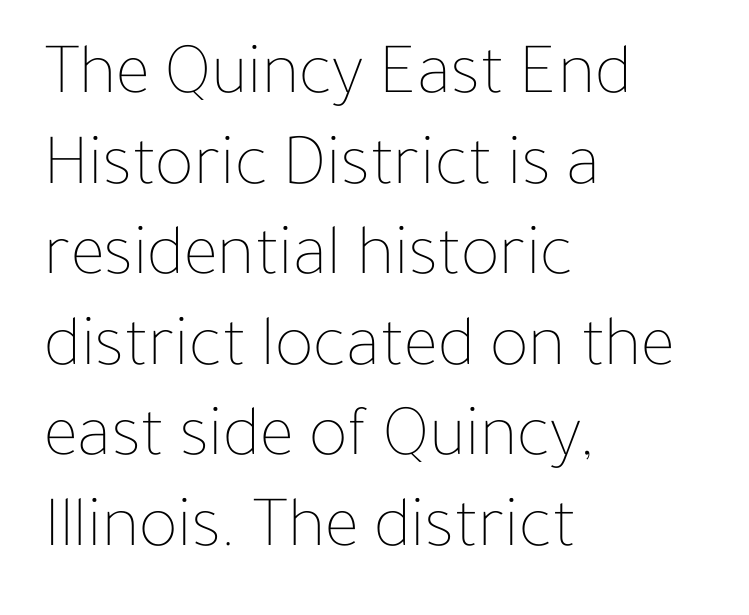
The image shows 73 px thin type, upright; set left-aligned, line spacing 1.24x, normal letter spacing, not underlined; low stroke contrast and a medium x-height.
